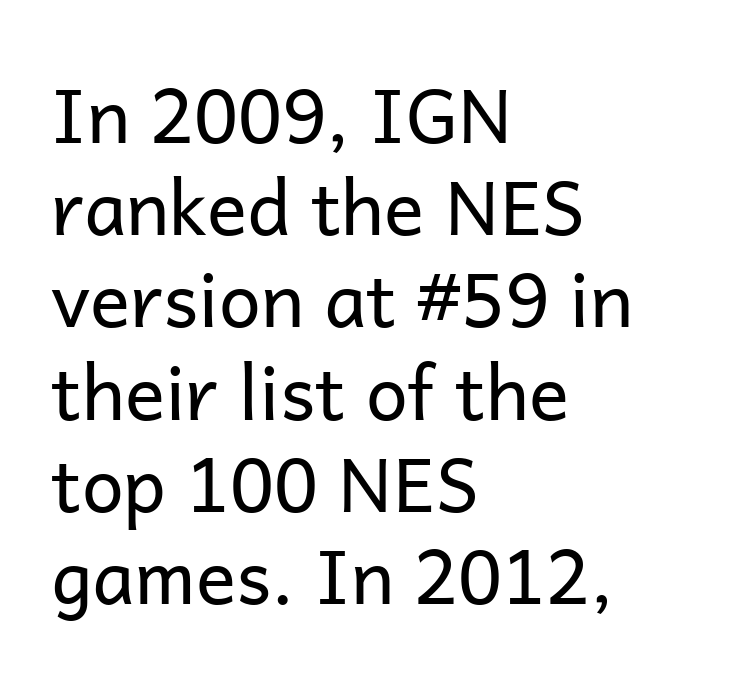
{"serif": "no", "italic": "no", "bold": "no", "weight": "regular", "width": "normal", "stroke_contrast": "low", "x_height": "medium", "monospaced": "no", "underline": "no", "align": "left", "line_spacing_ratio": 1.23, "letter_spacing": "normal", "letter_spacing_em": 0.0, "glyph_px": 75}
